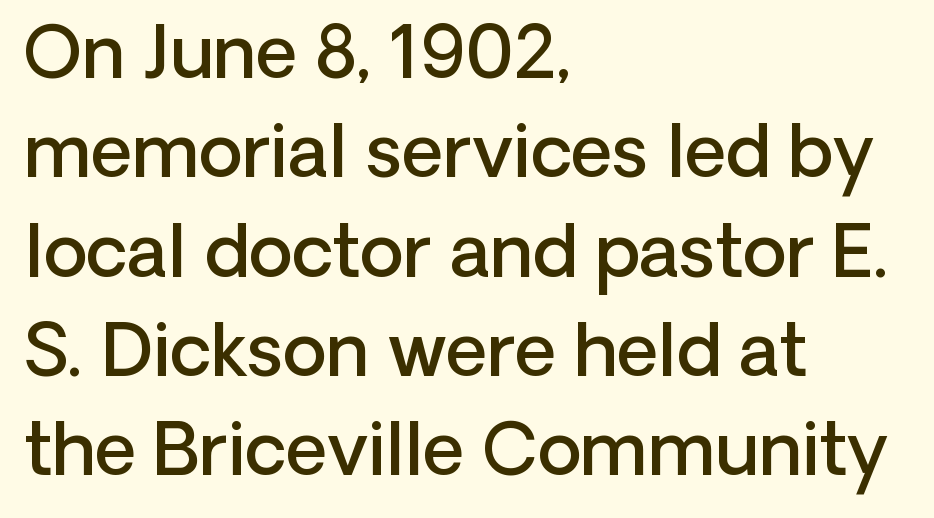
The image shows 72 px semibold sans-serif type, upright; set left-aligned, normal line spacing (1.38x), normal letter spacing, not underlined; low stroke contrast and a medium x-height.
